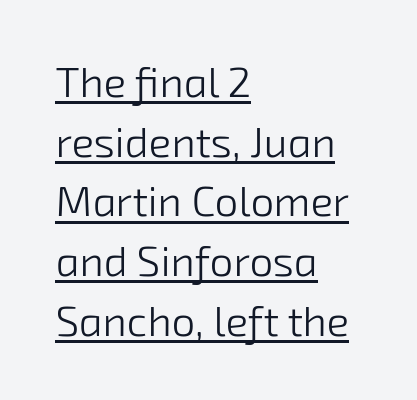
The image shows 42 px light sans-serif type; set left-aligned, normal line spacing (1.42x), normal letter spacing, underlined; low stroke contrast and a medium x-height.
